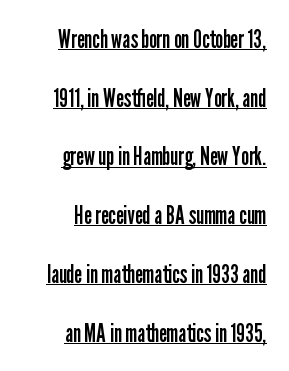
The image shows 25 px text type, upright; set right-aligned, loose line spacing (2.35x), normal letter spacing, underlined.
